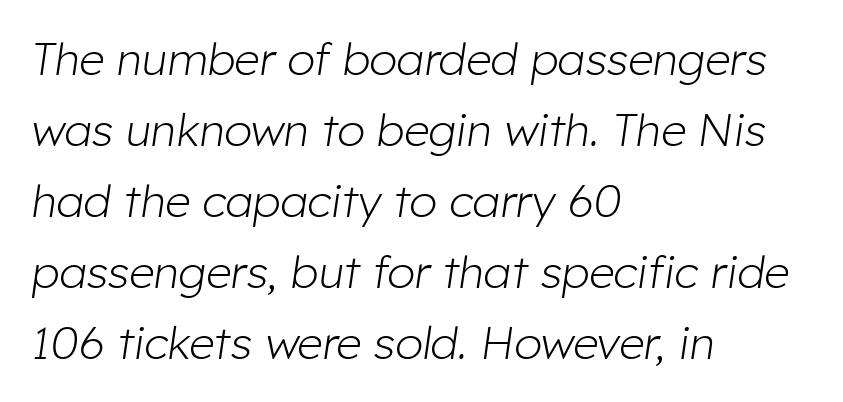
The image shows 45 px light type, italic (leaning right); set left-aligned, normal line spacing (1.58x), normal letter spacing, not underlined; low stroke contrast and a medium x-height.
